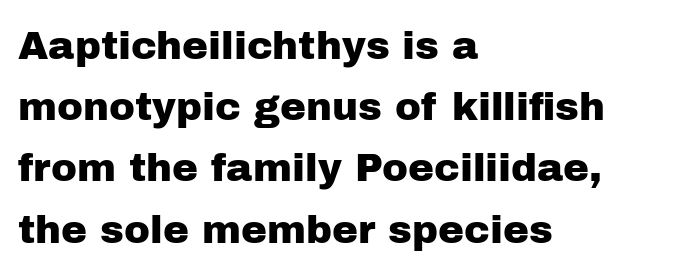
The tracking reads as untouched default to a designer's eye. Just letters on the line, the space beneath them empty. Each letter keeps its own natural width here, so spacing adapts to shape. The vertical gap from one line to the next is medium. Nothing sits at the stroke ends, so this counts as sans-serif.
